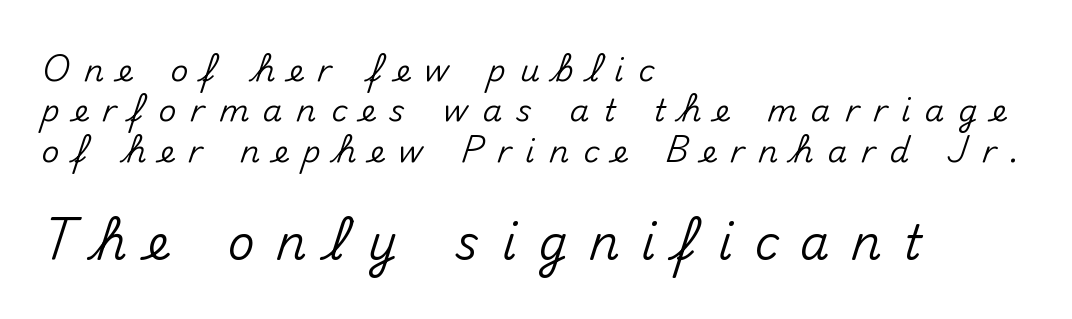
The image shows 47 px sans-serif type; set left-aligned, normal line spacing (1.3x), unusually wide letter spacing (+0.46 em), not underlined; the second (bottom) block is 1.52x larger; medium stroke contrast and a small x-height.
